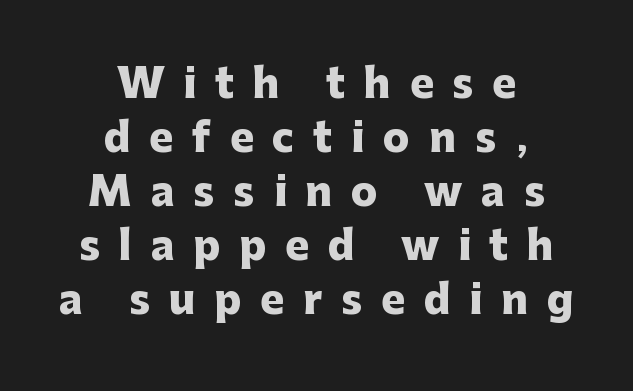
{"serif": "no", "italic": "no", "bold": "yes", "weight": "heavy", "width": "normal", "stroke_contrast": "low", "x_height": "medium", "monospaced": "no", "underline": "no", "align": "center", "line_spacing": "normal", "line_spacing_ratio": 1.35, "letter_spacing": "wide", "letter_spacing_em": 0.47, "glyph_px": 40}
